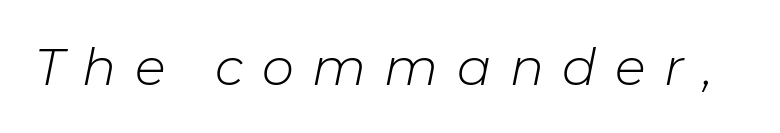
Q: Is the text bold? A: No.
Q: Is the text italic (slanted)? A: Yes, it leans right by about 11 degrees.
Q: Is the text underlined? A: No.
Q: Is the spacing between letters normal or unusually wide? A: Unusually wide.
Q: Width (condensed, normal, or wide)? A: Normal.
Q: Stroke contrast? A: Low.
Q: x-height? A: Medium.
Q: Monospaced? A: No.
